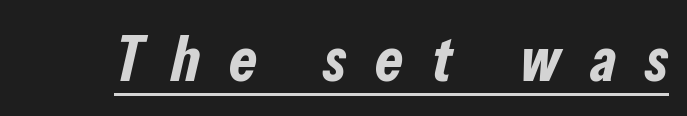
Q: Is the text bold? A: Yes.
Q: Is the text italic (slanted)? A: Yes, it leans right by about 13 degrees.
Q: Is the text underlined? A: Yes.
Q: Is the spacing between letters normal or unusually wide? A: Unusually wide.
Q: Width (condensed, normal, or wide)? A: Condensed.
Q: Stroke contrast? A: Low.
Q: x-height? A: Medium.
Q: Monospaced? A: No.
